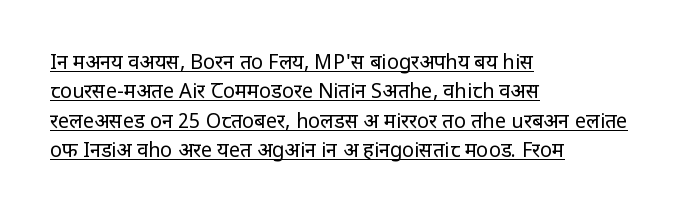
The font sits on the lighter half of the weight spectrum, regular included. Standard letterfit; no display-style spreading of the glyphs. A baseline rule has been typeset under these characters. Tall strokes in this sample are plumb rather than angled.
